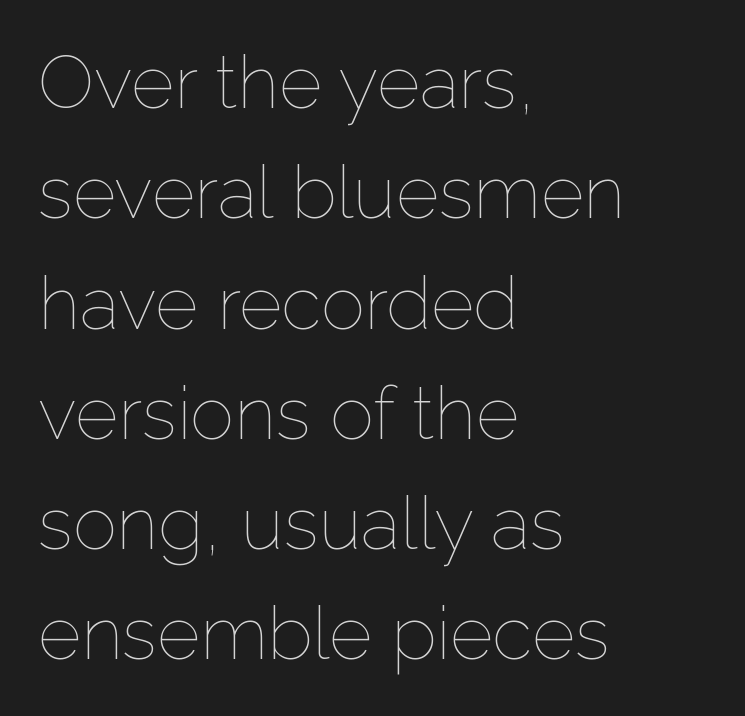
{"italic": "no", "bold": "no", "weight": "thin", "width": "normal", "stroke_contrast": "low", "x_height": "medium", "monospaced": "no", "underline": "no", "align": "left", "line_spacing": "normal", "line_spacing_ratio": 1.49, "letter_spacing": "normal", "letter_spacing_em": 0.0, "glyph_px": 74}
